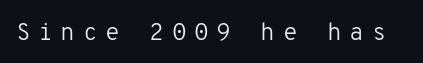
{"italic": "no", "bold": "no", "underline": "no", "letter_spacing": "wide", "letter_spacing_em": 0.31, "glyph_px": 24}
